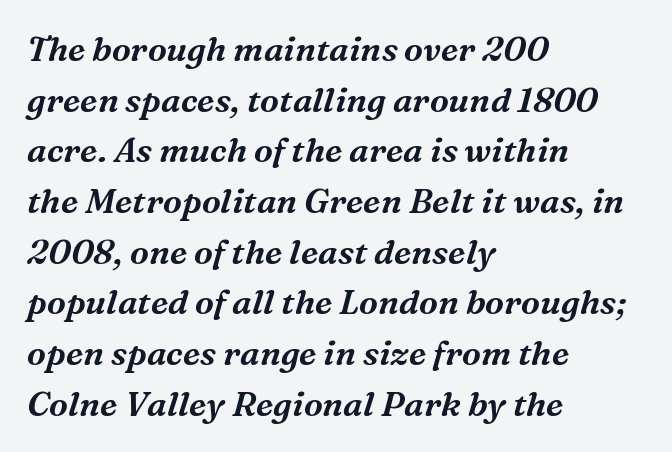
Line starts are locked; line ends wander. In terms of posture, this sample is oblique. The passage shown is typed in a proportional face where columns would drift. Nobody drew a line under any word here. Glyph-to-glyph distance matches everyday printed text.
